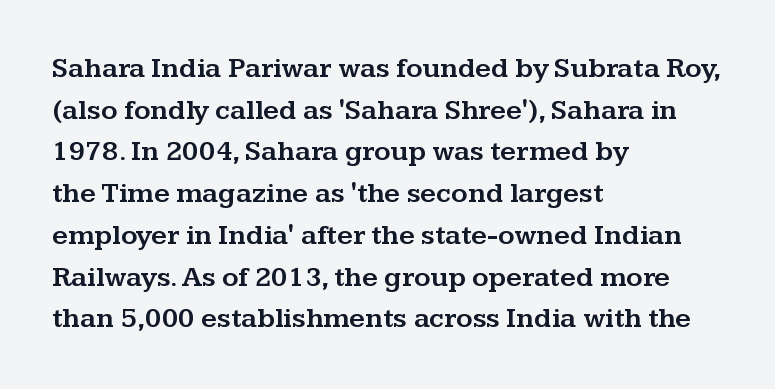
The image shows 28 px wide serif type, upright; set left-aligned, normal line spacing (1.49x), normal letter spacing, not underlined; medium stroke contrast and a medium x-height.
